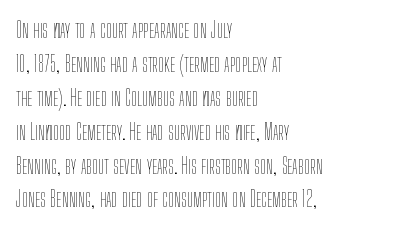
Q: Is the text bold? A: No.
Q: Is the text italic (slanted)? A: No, it is upright.
Q: Is the text underlined? A: No.
Q: How is the paragraph aligned? A: Left-aligned.
Q: Is the spacing between letters normal or unusually wide? A: Normal.
Q: Is the spacing between lines tight, normal or loose? A: Normal.
